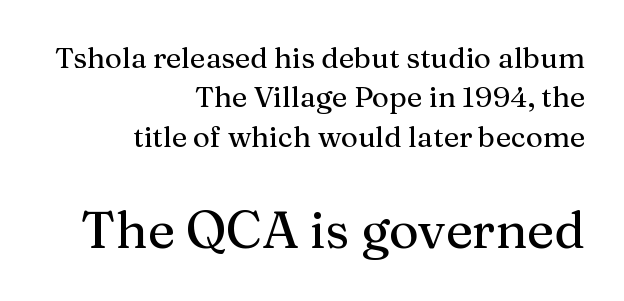
Q: Is the text italic (slanted)? A: No, it is upright.
Q: Is the typeface a serif or a sans-serif typeface? A: Serif.
Q: Is the text underlined? A: No.
Q: How is the paragraph aligned? A: Right-aligned.
Q: Is the spacing between letters normal or unusually wide? A: Normal.
Q: Is the spacing between lines tight, normal or loose? A: Normal.
Q: Which block of text is set in a larger size, the first (top) or the second (bottom)? A: The second (bottom) one.
Q: Width (condensed, normal, or wide)? A: Normal.
Q: Stroke contrast? A: Medium.
Q: x-height? A: Medium.
Q: Monospaced? A: No.
